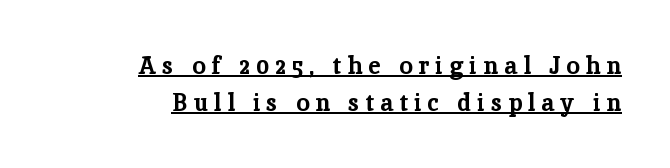
{"italic": "no", "bold": "yes", "underline": "yes", "align": "right", "line_spacing": "normal", "line_spacing_ratio": 1.54, "letter_spacing": "wide", "letter_spacing_em": 0.26, "glyph_px": 24}
